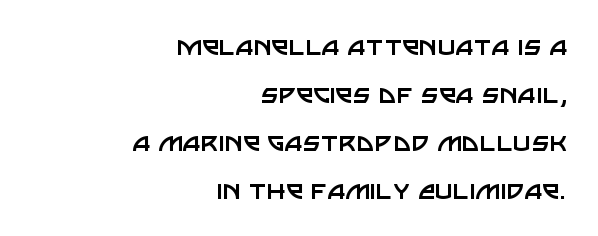
The image shows 31 px regular-weight sans-serif type, upright; set right-aligned, normal line spacing (1.55x), normal letter spacing, not underlined; low stroke contrast and a large x-height.
